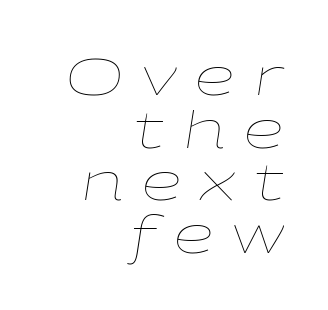
The image shows 51 px thin, wide type, italic (leaning right); set right-aligned, tight line spacing (1.03x), unusually wide letter spacing (+0.38 em), not underlined; low stroke contrast and a medium x-height.
